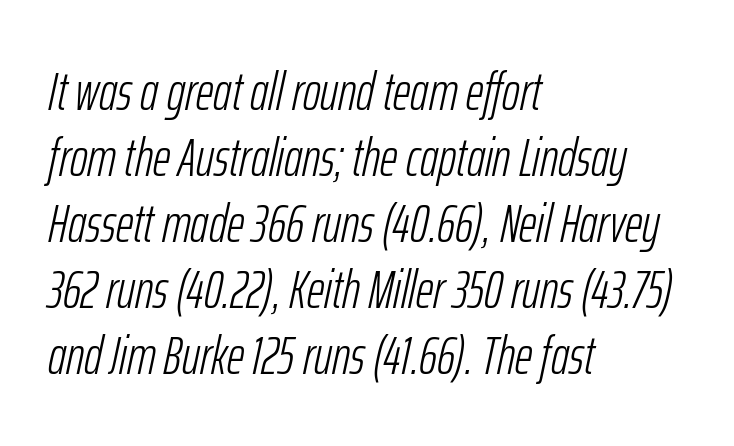
Nothing unusual about the tracking: characters are spaced as the font intends. Summary of weight: not heavy and not bold. The letters are slanted; this is an italic face. Each letter keeps its own natural width here, so spacing adapts to shape.
